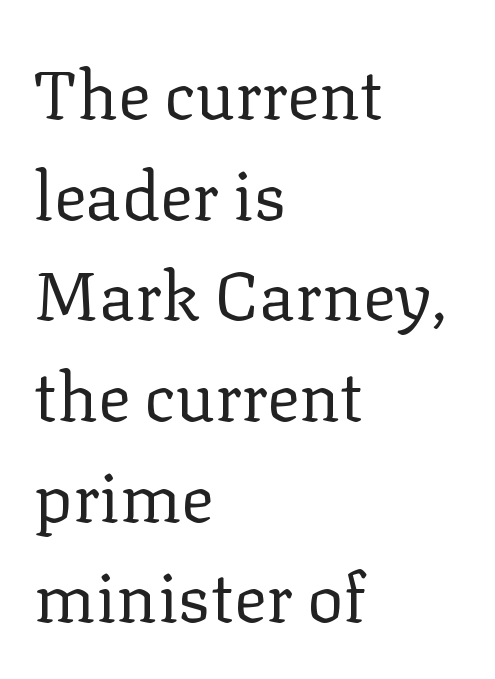
{"serif": "yes", "italic": "no", "bold": "no", "weight": "regular", "width": "normal", "stroke_contrast": "low", "x_height": "medium", "monospaced": "no", "underline": "no", "align": "left", "line_spacing": "normal", "line_spacing_ratio": 1.48, "letter_spacing": "normal", "letter_spacing_em": 0.0, "glyph_px": 68}
